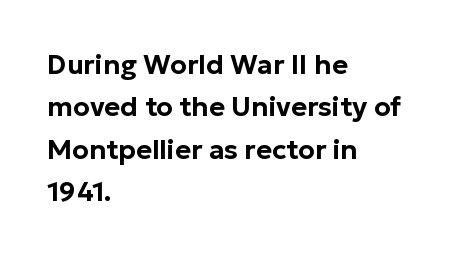
The image shows 27 px text type, upright; set left-aligned, normal line spacing (1.57x), normal letter spacing, not underlined.
